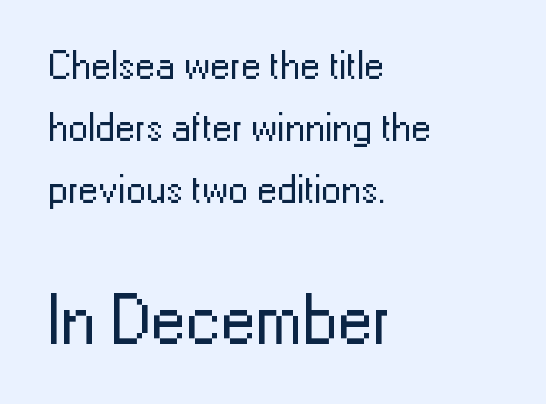
{"serif": "no", "italic": "no", "bold": "no", "weight": "regular", "width": "normal", "stroke_contrast": "low", "x_height": "medium", "monospaced": "no", "underline": "no", "align": "left", "line_spacing": "normal", "line_spacing_ratio": 1.55, "letter_spacing": "normal", "letter_spacing_em": 0.0, "larger_block": "second", "size_ratio": 1.75, "glyph_px": 70}
